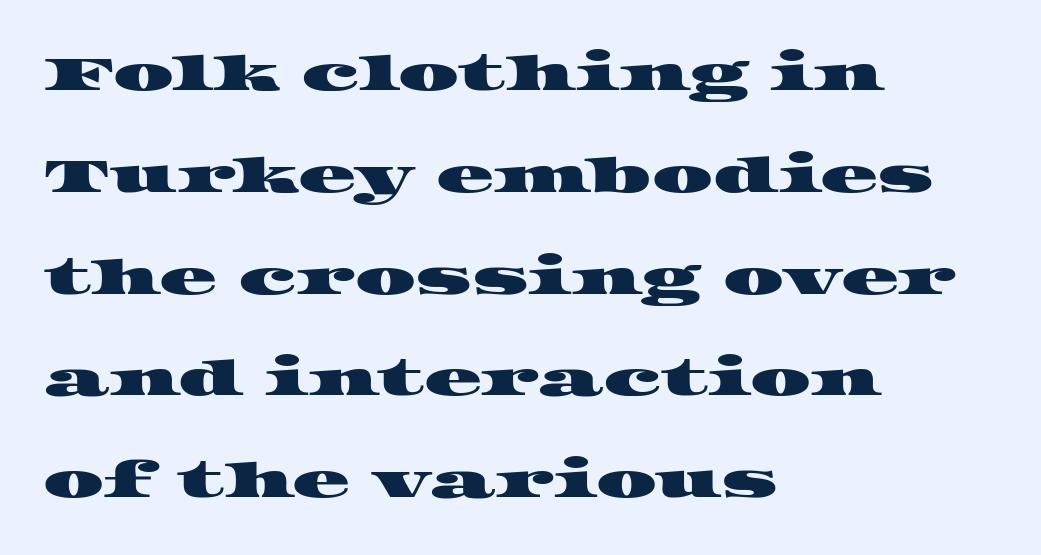
{"serif": "yes", "width": "wide", "stroke_contrast": "high", "x_height": "large", "monospaced": "no", "underline": "no", "align": "left", "line_spacing": "loose", "line_spacing_ratio": 2.12, "letter_spacing": "normal", "letter_spacing_em": 0.0, "glyph_px": 48}
